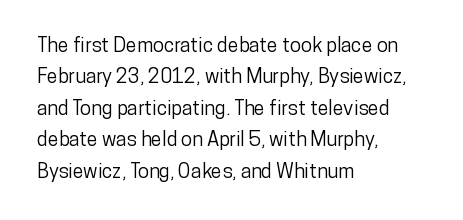
{"italic": "no", "underline": "no", "align": "left", "line_spacing": "normal", "line_spacing_ratio": 1.57, "letter_spacing": "normal", "letter_spacing_em": 0.0, "glyph_px": 20}
